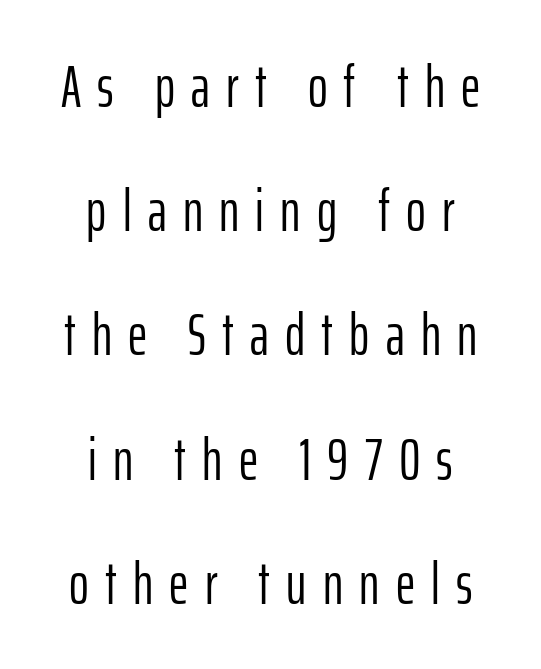
{"serif": "no", "italic": "no", "bold": "no", "weight": "light", "width": "condensed", "stroke_contrast": "low", "x_height": "medium", "monospaced": "no", "underline": "no", "align": "center", "line_spacing": "loose", "line_spacing_ratio": 2.07, "letter_spacing": "wide", "letter_spacing_em": 0.27, "glyph_px": 60}
